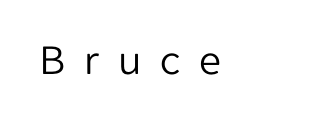
The font's upright variant was chosen for this text. The rendering anchors every line to the left-hand side. Stroke mass is kept to a normal reading level or below. The gap between lines stays unmarked. In terms of letterspacing, this is a distinctly airy, spread setting.
